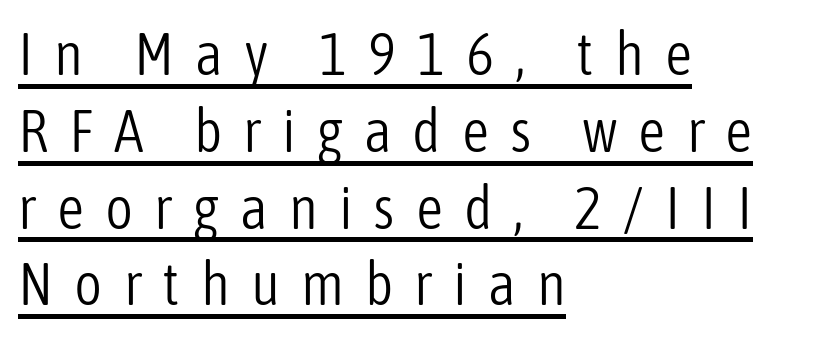
Decoration check: the copy is underlined. The weight would be labelled regular, book, light, or lighter still. Line spacing here is normal. The face used here is proportionally spaced, like ordinary book or web type. The typesetter chose a ragged-right arrangement here. These lines are composed in type without serifs.
